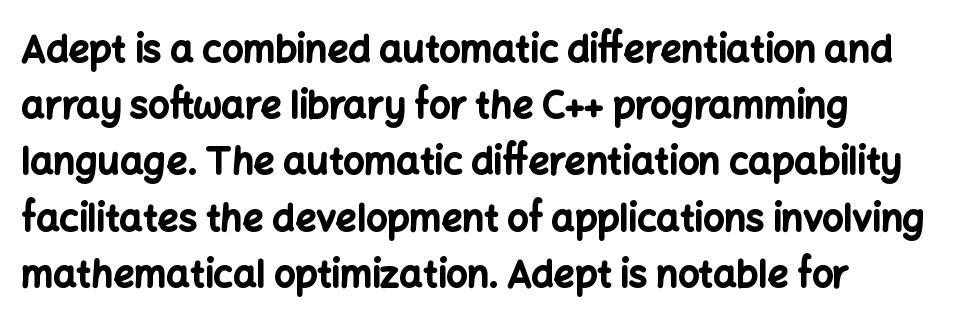
The image shows 37 px bold sans-serif type, upright; set left-aligned, normal line spacing (1.52x), normal letter spacing, not underlined; low stroke contrast and a medium x-height.
